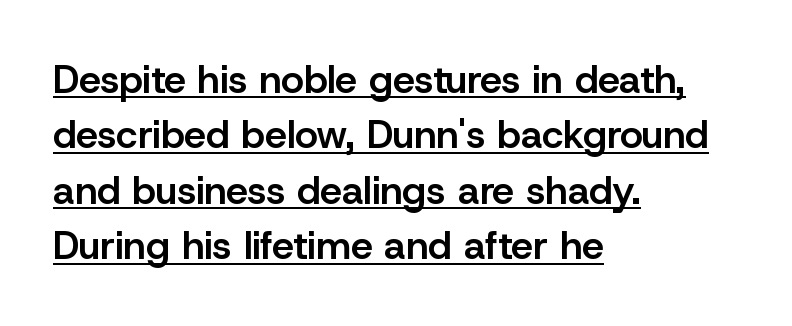
The image shows 39 px semibold sans-serif type, upright; set left-aligned, normal line spacing (1.42x), normal letter spacing, underlined; low stroke contrast and a medium x-height.
